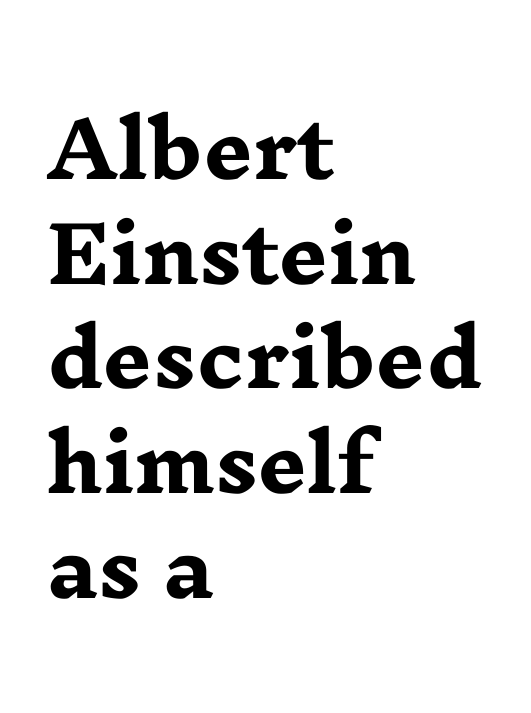
Q: Is the text bold? A: Yes.
Q: Is the text italic (slanted)? A: No, it is upright.
Q: Is the typeface a serif or a sans-serif typeface? A: Serif.
Q: Is the text underlined? A: No.
Q: How is the paragraph aligned? A: Left-aligned.
Q: Is the spacing between letters normal or unusually wide? A: Normal.
Q: Is the spacing between lines tight, normal or loose? A: Normal.
Q: Width (condensed, normal, or wide)? A: Wide.
Q: Stroke contrast? A: Low.
Q: x-height? A: Medium.
Q: Monospaced? A: No.
